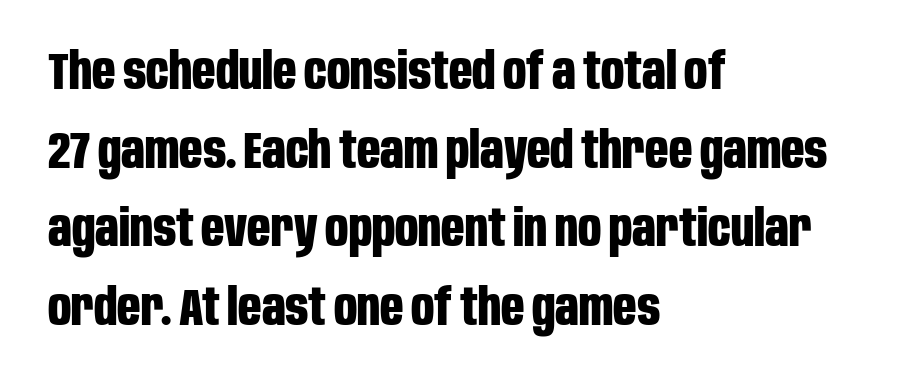
{"serif": "no", "italic": "no", "bold": "yes", "weight": "bold", "width": "condensed", "stroke_contrast": "low", "x_height": "large", "monospaced": "no", "underline": "no", "align": "left", "line_spacing": "normal", "line_spacing_ratio": 1.54, "letter_spacing": "normal", "letter_spacing_em": 0.0, "glyph_px": 51}
